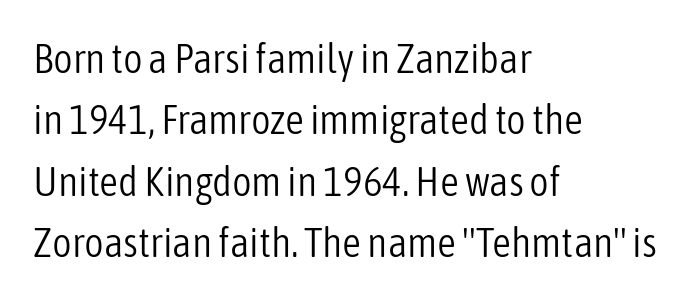
Do the letters lean? They stand straight. One glance says typical: line gaps are just what's usual. Note the varied advance widths — an 'i' is clearly narrower than an 'm'. The tracking reads as untouched default to a designer's eye.
